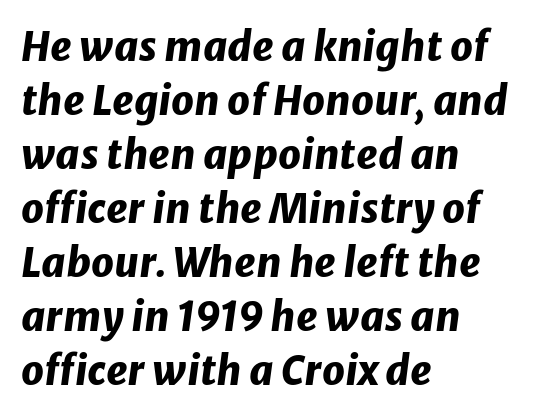
The image shows 40 px heavy type, italic (leaning right); set left-aligned, normal line spacing (1.35x), normal letter spacing, not underlined; low stroke contrast and a medium x-height.
